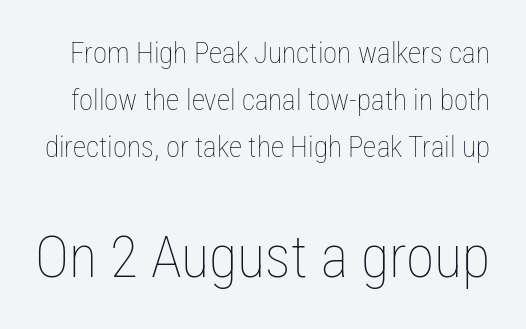
Q: Is the text bold? A: No.
Q: Is the text italic (slanted)? A: No, it is upright.
Q: Is the text underlined? A: No.
Q: Is the spacing between letters normal or unusually wide? A: Normal.
Q: Is the spacing between lines tight, normal or loose? A: Normal.
Q: Which block of text is set in a larger size, the first (top) or the second (bottom)? A: The second (bottom) one.
Q: Width (condensed, normal, or wide)? A: Condensed.
Q: Stroke contrast? A: Low.
Q: x-height? A: Medium.
Q: Monospaced? A: No.
